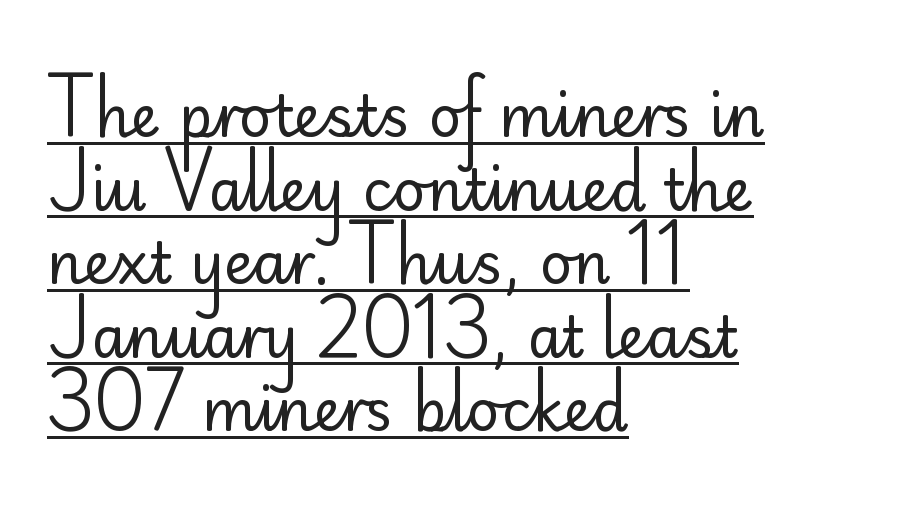
The image shows 57 px regular-weight sans-serif type, upright; set left-aligned, normal line spacing (1.29x), normal letter spacing, underlined; low stroke contrast and a small x-height.
